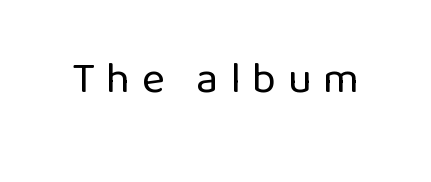
The image shows 44 px regular-weight sans-serif type, upright; set unusually wide letter spacing (+0.26 em), not underlined; low stroke contrast and a medium x-height.
